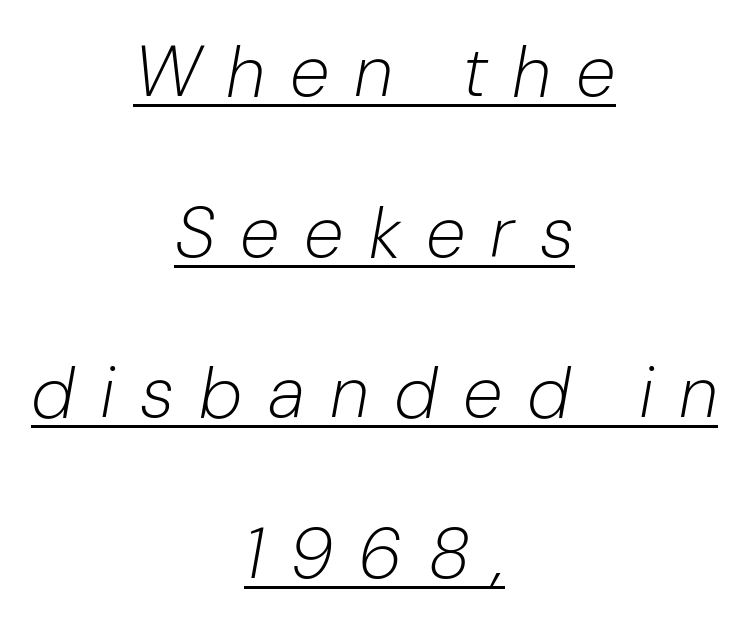
Compared with ordinary roman type, these characters are visibly tilted. Short note: letters widely spaced. Counters stay open thanks to moderate or lighter strokes. A typesetter would call this proportional, since set widths differ per character.
